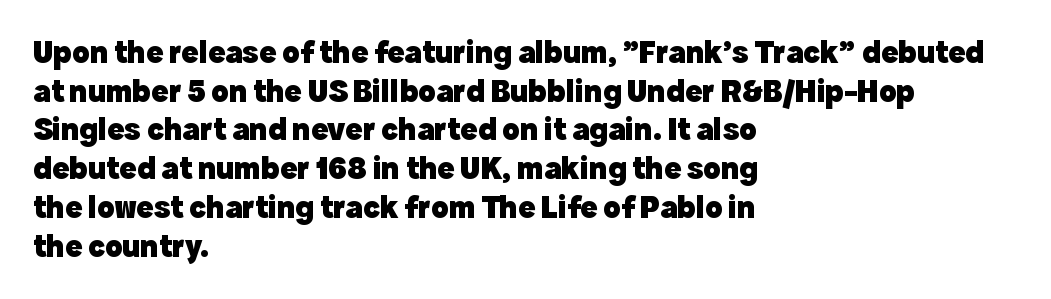
Style check: upright. These lines are set flush left with a ragged right edge. Are there feet on the stems? There aren't — it's a sans. Emphasis by weight is at full strength: bold.
